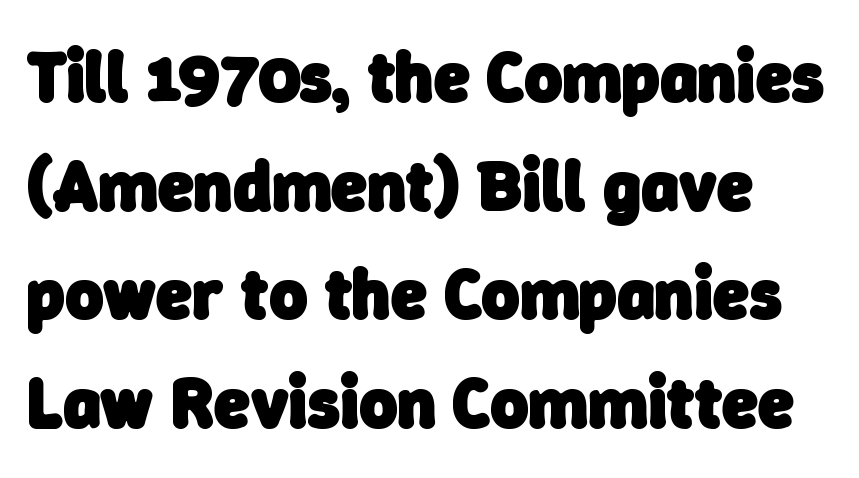
The glyphs are unaccompanied by any horizontal stroke below them. This is heavy type, rendered in bold. Grotesque or geometric, the face here clearly has no serifs. Notice how descenders clear the ascenders below comfortably — that's standard leading.
